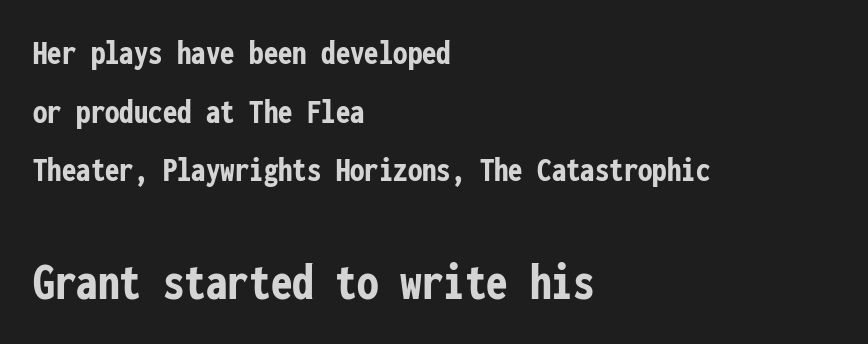
Q: Is the text bold? A: Yes.
Q: Is the text italic (slanted)? A: No, it is upright.
Q: Is the typeface a serif or a sans-serif typeface? A: Sans-serif.
Q: Is the text underlined? A: No.
Q: How is the paragraph aligned? A: Left-aligned.
Q: Is the spacing between letters normal or unusually wide? A: Normal.
Q: Is the spacing between lines tight, normal or loose? A: Normal.
Q: Which block of text is set in a larger size, the first (top) or the second (bottom)? A: The second (bottom) one.
Q: Width (condensed, normal, or wide)? A: Condensed.
Q: Stroke contrast? A: Low.
Q: x-height? A: Medium.
Q: Monospaced? A: Yes.
